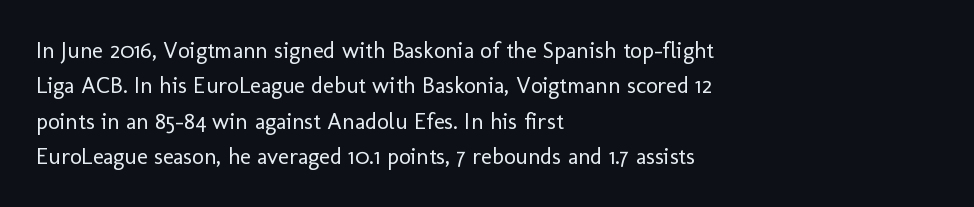
The image shows 23 px text type, upright; set left-aligned, normal line spacing (1.54x), normal letter spacing, not underlined.
